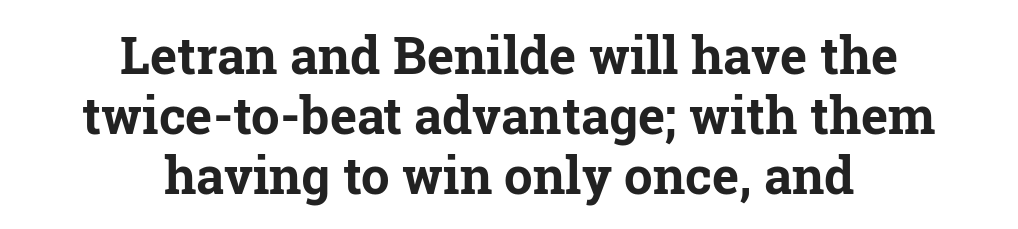
The image shows 51 px bold serif type, upright; set centered, line spacing 1.18x, normal letter spacing, not underlined; low stroke contrast and a medium x-height.
